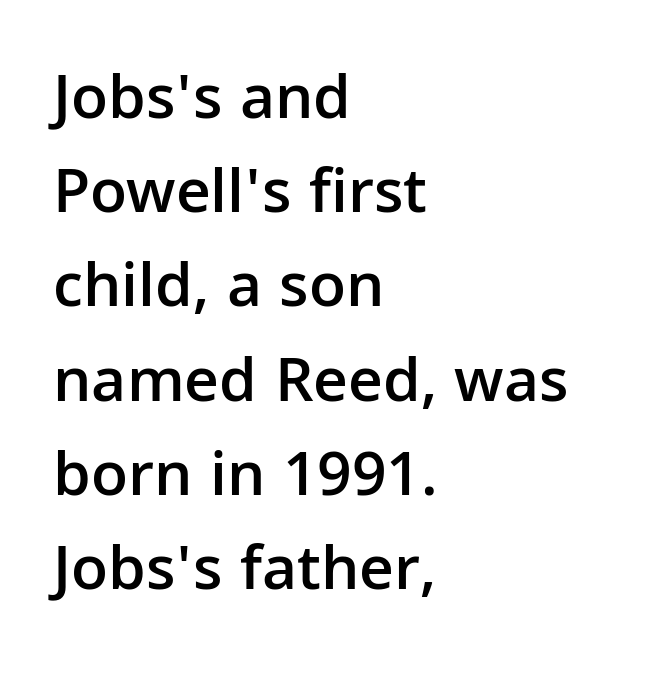
Nobody touched the tracking dial on this one. What kind of face is this? One without serifs — a sans. The rendering uses a moderate line-height, typical for paragraphs. Upright lettering throughout. Every letter is mildly thick-stroked: semibold rather than bold.
